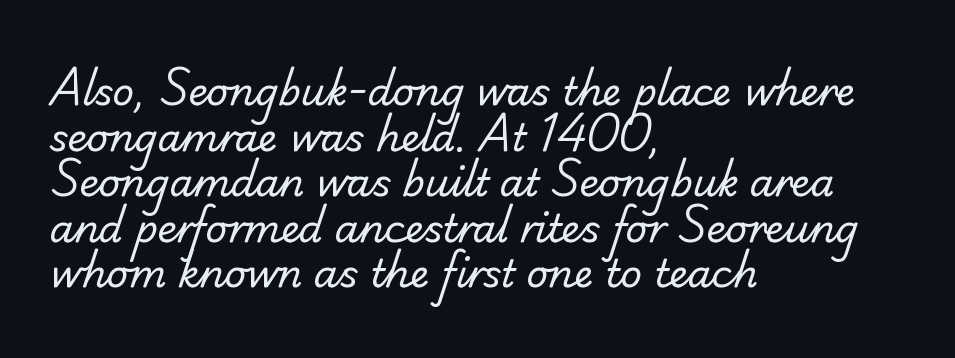
The image shows 38 px regular-weight sans-serif type; set left-aligned, line spacing 1.2x, normal letter spacing, not underlined; low stroke contrast and a small x-height.
